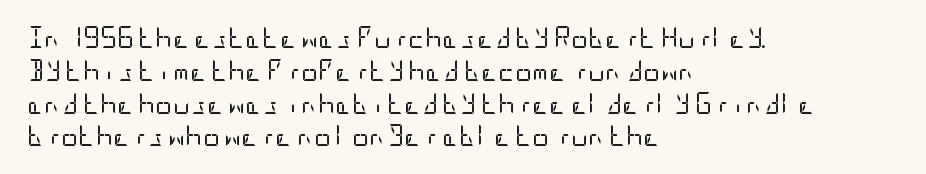
Q: Is the text bold? A: No.
Q: Is the text italic (slanted)? A: No, it is upright.
Q: Is the text underlined? A: No.
Q: How is the paragraph aligned? A: Left-aligned.
Q: Is the spacing between letters normal or unusually wide? A: Normal.
Q: Is the spacing between lines tight, normal or loose? A: Normal.
